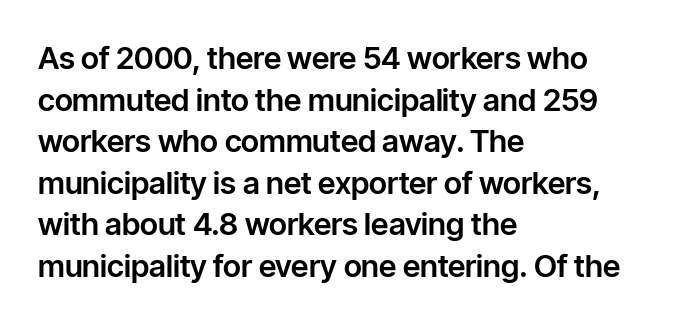
The lines are quadded left. In terms of posture, this sample is upright. No feet cap the strokes, marking this as sans-serif type. Each new line begins a customary step beneath the previous one.
